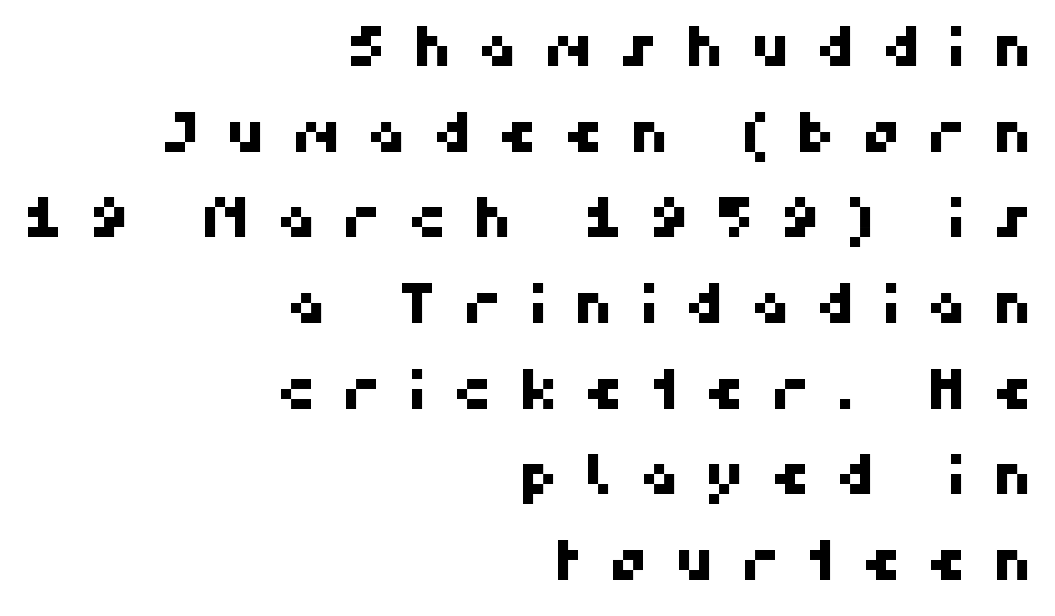
The image shows 56 px sans-serif type; set right-aligned, normal line spacing (1.53x), unusually wide letter spacing (+0.45 em), not underlined; high stroke contrast and a medium x-height.
